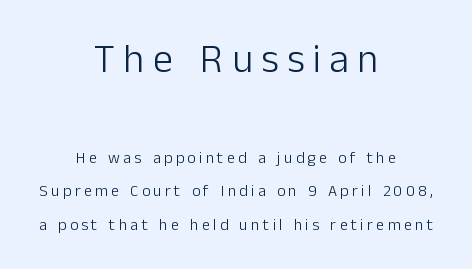
The image shows 40 px light sans-serif type, upright; set centered, loose line spacing (2.08x), unusually wide letter spacing (+0.21 em), not underlined; the first (top) block is 2.5x larger; low stroke contrast and a medium x-height.
